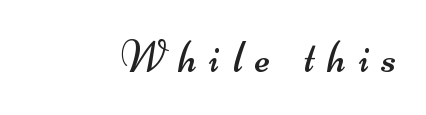
These glyphs show unthickened strokes, regular width or finer. Grotesque or geometric, the face here clearly has no serifs. Spacing verdict: proportional, widths tailored to each character. Inter-character spacing is expanded well beyond the font's built-in metrics. Descenders are the only things crossing below the line.
